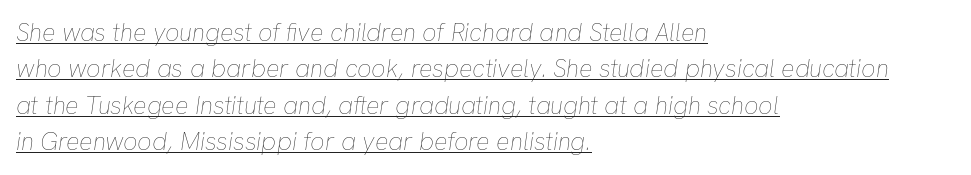
The image shows 25 px text type, italic (leaning right); set left-aligned, normal line spacing (1.46x), normal letter spacing, underlined.
